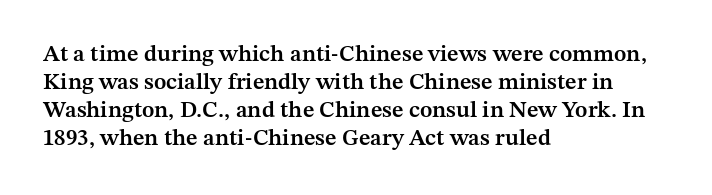
The image shows 23 px text type, upright; set left-aligned, line spacing 1.22x, normal letter spacing, not underlined.
